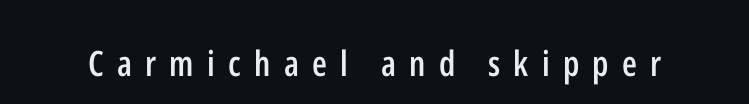
Letterform terminals end flat and unadorned throughout the passage. You could only call the tracking loose — the letters float apart. Anything drawn beneath the words? Only blank space. Typographic density is moderately raised because the face is semibold. Is there any slant? The stems are plumb.
